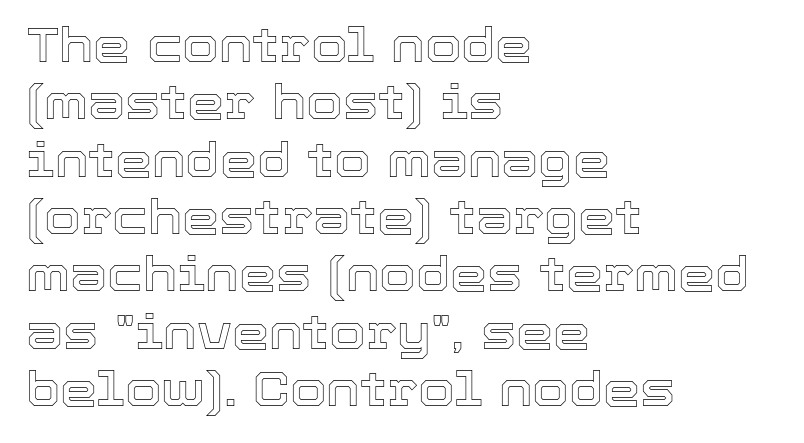
{"italic": "no", "width": "normal", "x_height": "medium", "monospaced": "no", "underline": "no", "align": "left", "line_spacing_ratio": 1.22, "letter_spacing": "normal", "letter_spacing_em": 0.0, "glyph_px": 47}
